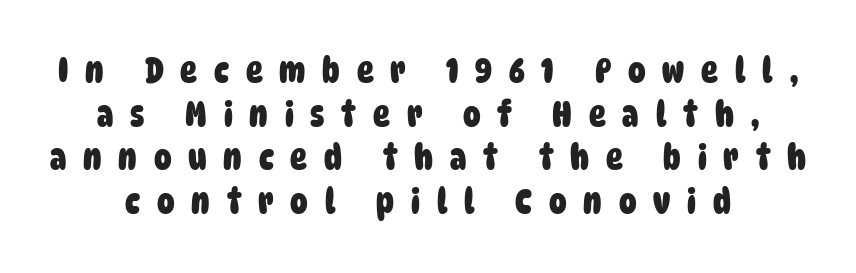
Does extra space separate the letters? Yes, quite a lot of it. This block has exactly the height ordinary leading produces. Every letter is thick-stroked: bold, no question. Check the space under the baseline: it is left empty. This sample has the flowing, uneven cadence of proportional lettering.
